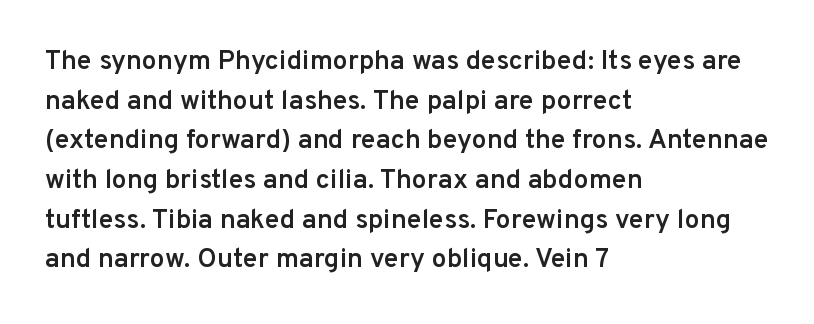
Observe the ordinary spacing: letters are neighbours, not strangers. The font's upright variant was chosen for this text. Letters rest on an invisible, unmarked baseline. The leading is moderate, giving the passage an even texture. The paragraph has a hard left edge and a soft right edge.
